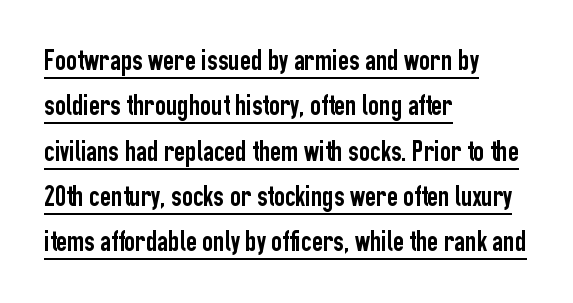
{"serif": "no", "italic": "no", "width": "condensed", "stroke_contrast": "low", "x_height": "medium", "monospaced": "no", "underline": "yes", "align": "left", "line_spacing": "normal", "line_spacing_ratio": 1.51, "letter_spacing": "normal", "letter_spacing_em": 0.0, "glyph_px": 30}
